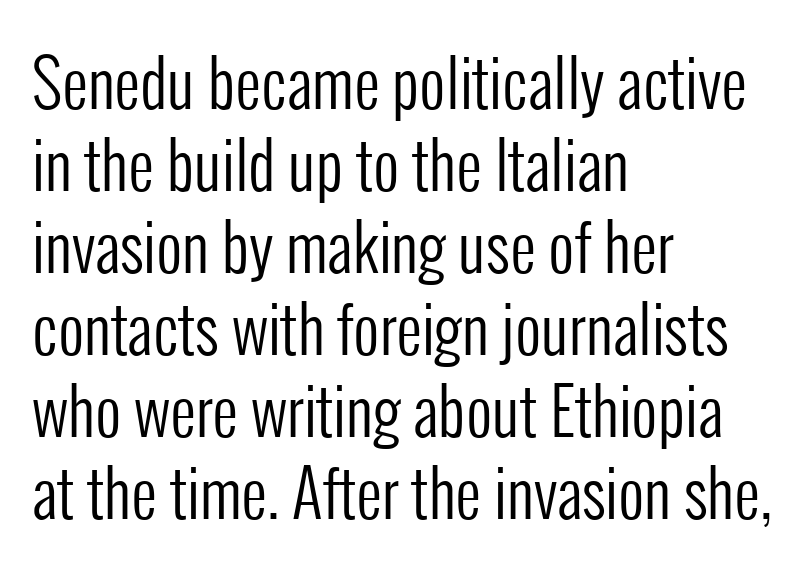
{"serif": "no", "italic": "no", "bold": "no", "weight": "regular", "width": "condensed", "stroke_contrast": "low", "x_height": "medium", "monospaced": "no", "underline": "no", "align": "left", "line_spacing": "normal", "line_spacing_ratio": 1.28, "letter_spacing": "normal", "letter_spacing_em": 0.0, "glyph_px": 64}
